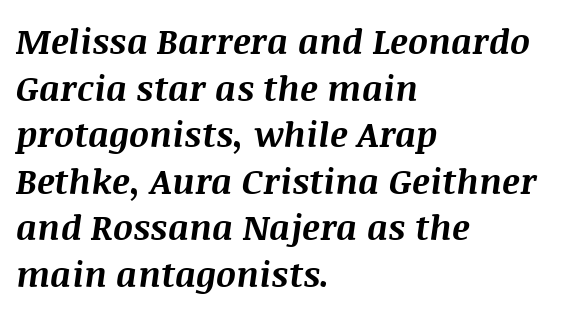
Q: Is the text bold? A: Yes.
Q: Is the text italic (slanted)? A: Yes, it leans right by about 8 degrees.
Q: Is the text underlined? A: No.
Q: How is the paragraph aligned? A: Left-aligned.
Q: Is the spacing between letters normal or unusually wide? A: Normal.
Q: Is the spacing between lines tight, normal or loose? A: Normal.
Q: Width (condensed, normal, or wide)? A: Normal.
Q: Stroke contrast? A: Medium.
Q: x-height? A: Large.
Q: Monospaced? A: No.
